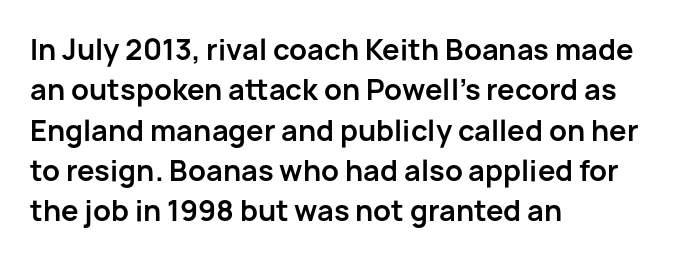
Q: Is the text bold? A: Yes.
Q: Is the text italic (slanted)? A: No, it is upright.
Q: Is the typeface a serif or a sans-serif typeface? A: Sans-serif.
Q: Is the text underlined? A: No.
Q: How is the paragraph aligned? A: Left-aligned.
Q: Is the spacing between letters normal or unusually wide? A: Normal.
Q: Is the spacing between lines tight, normal or loose? A: Normal.
Q: Width (condensed, normal, or wide)? A: Normal.
Q: Stroke contrast? A: Low.
Q: x-height? A: Medium.
Q: Monospaced? A: No.
